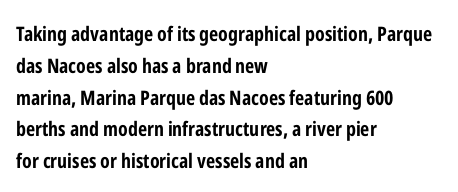
The image shows 20 px bold type, upright; set left-aligned, normal line spacing (1.59x), normal letter spacing, not underlined.
